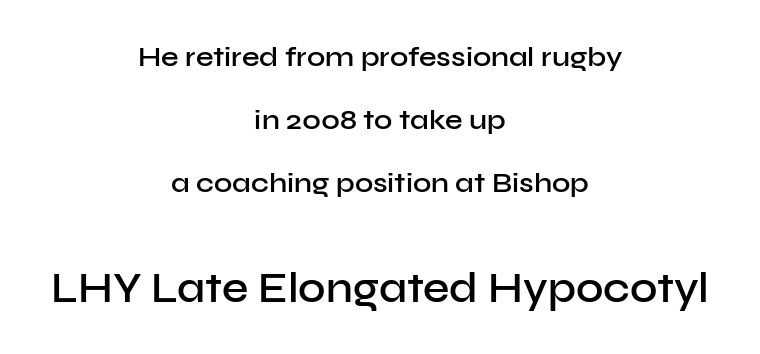
{"serif": "no", "italic": "no", "bold": "semi", "weight": "semibold", "width": "normal", "stroke_contrast": "low", "x_height": "medium", "monospaced": "no", "underline": "no", "align": "center", "line_spacing": "loose", "line_spacing_ratio": 2.25, "letter_spacing": "normal", "letter_spacing_em": 0.0, "larger_block": "second", "size_ratio": 1.5, "glyph_px": 42}
